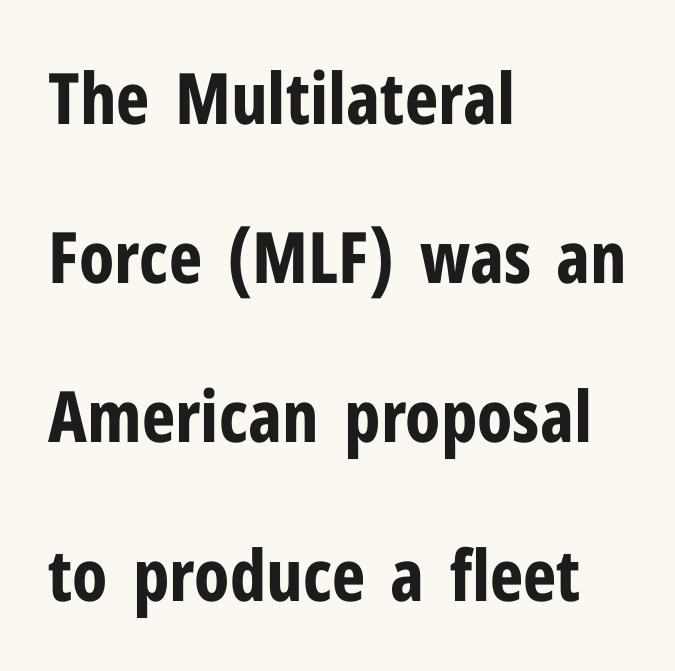
Q: Is the text bold? A: Yes.
Q: Is the text italic (slanted)? A: No, it is upright.
Q: Is the typeface a serif or a sans-serif typeface? A: Sans-serif.
Q: Is the text underlined? A: No.
Q: How is the paragraph aligned? A: Left-aligned.
Q: Is the spacing between letters normal or unusually wide? A: Normal.
Q: Is the spacing between lines tight, normal or loose? A: Loose.
Q: Width (condensed, normal, or wide)? A: Condensed.
Q: Stroke contrast? A: Low.
Q: x-height? A: Medium.
Q: Monospaced? A: No.
